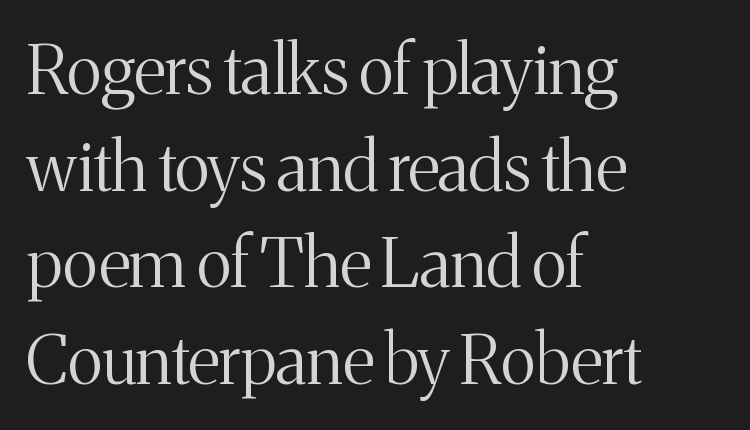
{"serif": "yes", "italic": "no", "bold": "no", "weight": "light", "width": "normal", "stroke_contrast": "medium", "x_height": "medium", "monospaced": "no", "underline": "no", "align": "left", "line_spacing": "normal", "line_spacing_ratio": 1.42, "letter_spacing": "normal", "letter_spacing_em": 0.0, "glyph_px": 68}
